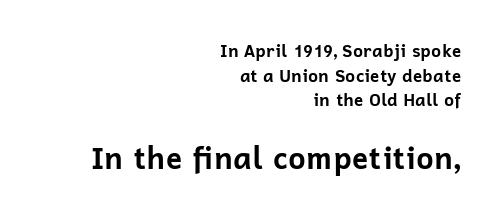
The image shows 30 px bold sans-serif type, upright; set right-aligned, normal line spacing (1.45x), normal letter spacing, not underlined; the second (bottom) block is 1.76x larger; low stroke contrast and a medium x-height.
